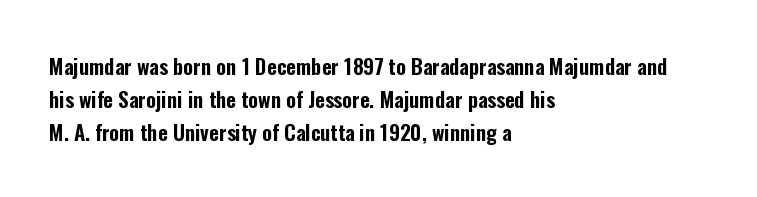
Whoever set this chose a conventional vertical rhythm. Quick note: not italic, upright. Only glyphs here, with clear space below each row. The horizontal fit of the characters is conventional and even. Notice how the passage keeps a crisp vertical edge on the left only.
